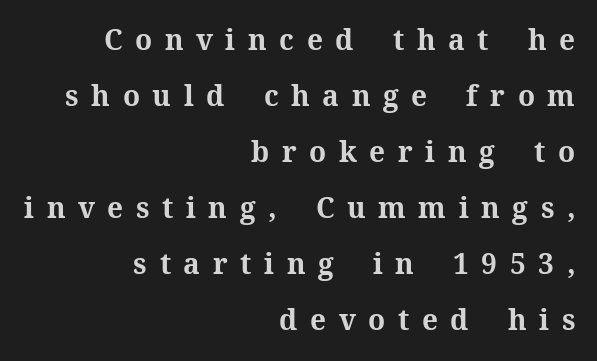
The image shows 28 px bold serif type, upright; set right-aligned, loose line spacing (2.0x), unusually wide letter spacing (+0.45 em), not underlined; medium stroke contrast and a medium x-height.
